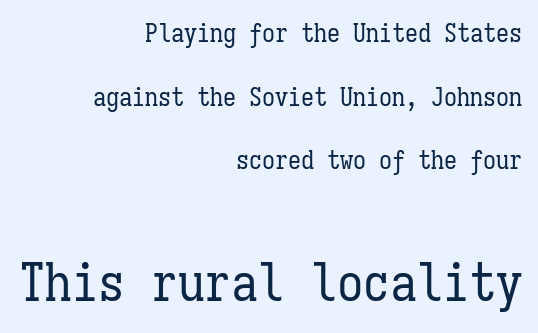
{"italic": "no", "bold": "no", "weight": "regular", "width": "condensed", "stroke_contrast": "low", "x_height": "medium", "monospaced": "yes", "underline": "no", "align": "right", "line_spacing": "loose", "line_spacing_ratio": 2.45, "letter_spacing": "normal", "letter_spacing_em": 0.0, "larger_block": "second", "size_ratio": 2.04, "glyph_px": 53}
